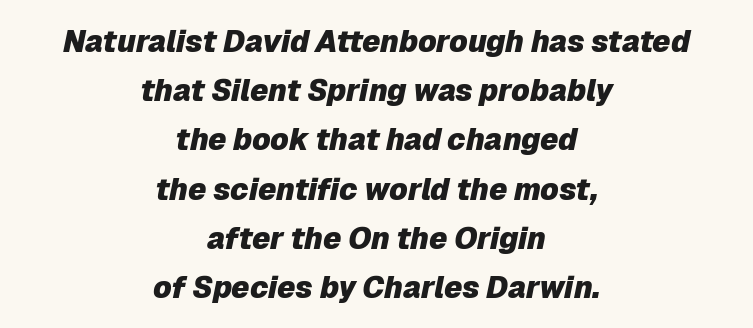
Bare-footed words on every line. The lines in this sample share a center point and differ in where they start and stop. Slanted lettering throughout. Think of a printed novel: that variable character pitch is what you see here. This sample uses plain, unmodified letter spacing.
